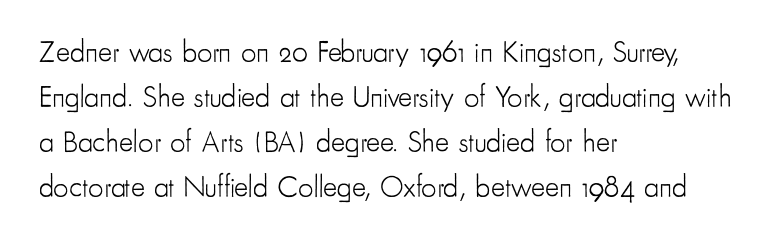
Q: Is the text bold? A: No.
Q: Is the text italic (slanted)? A: No, it is upright.
Q: Is the typeface a serif or a sans-serif typeface? A: Sans-serif.
Q: Is the text underlined? A: No.
Q: How is the paragraph aligned? A: Left-aligned.
Q: Is the spacing between letters normal or unusually wide? A: Normal.
Q: Is the spacing between lines tight, normal or loose? A: Normal.
Q: Width (condensed, normal, or wide)? A: Condensed.
Q: Stroke contrast? A: Low.
Q: x-height? A: Small.
Q: Monospaced? A: No.
